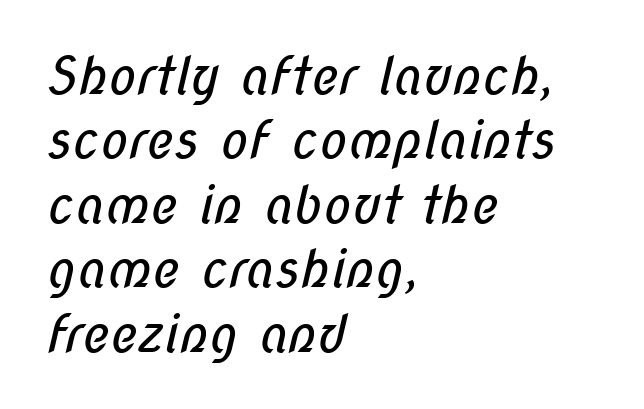
{"serif": "no", "bold": "no", "weight": "regular", "width": "condensed", "stroke_contrast": "low", "x_height": "medium", "monospaced": "no", "underline": "no", "align": "left", "line_spacing_ratio": 1.24, "letter_spacing": "normal", "letter_spacing_em": 0.0, "glyph_px": 52}
